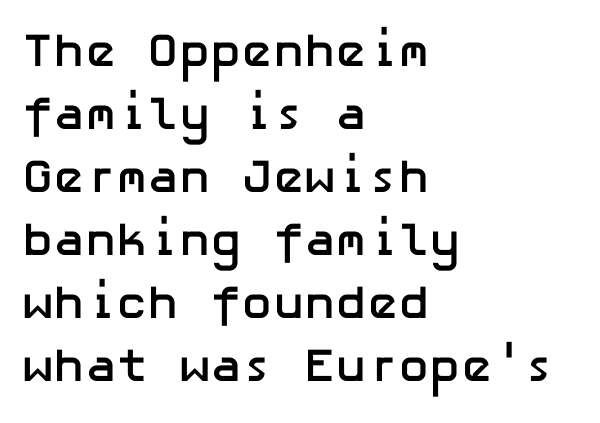
The image shows 47 px semibold sans-serif type, upright; set left-aligned, normal line spacing (1.34x), normal letter spacing, not underlined; low stroke contrast and a medium x-height.
